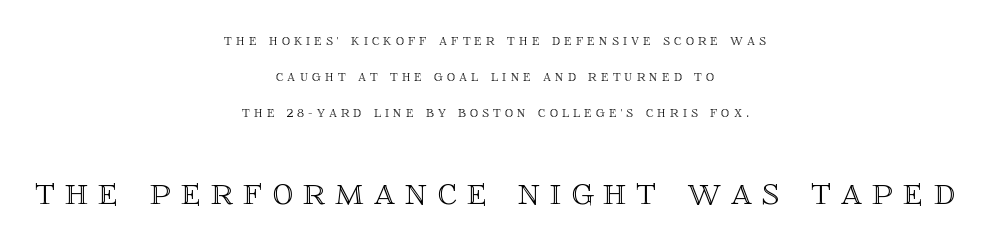
Q: Is the text italic (slanted)? A: No, it is upright.
Q: Is the text underlined? A: No.
Q: How is the paragraph aligned? A: Centered.
Q: Is the spacing between letters normal or unusually wide? A: Unusually wide.
Q: Is the spacing between lines tight, normal or loose? A: Loose.
Q: Which block of text is set in a larger size, the first (top) or the second (bottom)? A: The second (bottom) one.
Q: Width (condensed, normal, or wide)? A: Normal.
Q: x-height? A: Large.
Q: Monospaced? A: No.
